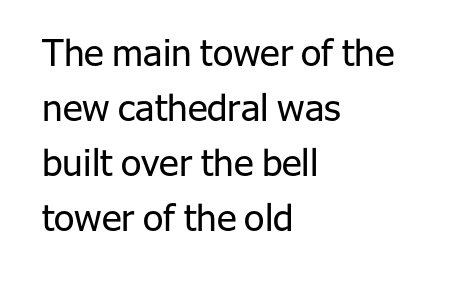
{"serif": "no", "italic": "no", "bold": "no", "weight": "regular", "width": "normal", "stroke_contrast": "low", "x_height": "medium", "monospaced": "no", "underline": "no", "align": "left", "line_spacing": "normal", "line_spacing_ratio": 1.49, "letter_spacing": "normal", "letter_spacing_em": 0.0, "glyph_px": 37}
